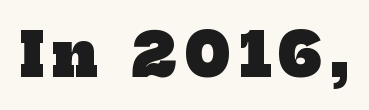
Q: Is the text bold? A: Yes.
Q: Is the typeface a serif or a sans-serif typeface? A: Serif.
Q: Is the text underlined? A: No.
Q: Width (condensed, normal, or wide)? A: Normal.
Q: Stroke contrast? A: Low.
Q: x-height? A: Medium.
Q: Monospaced? A: No.
